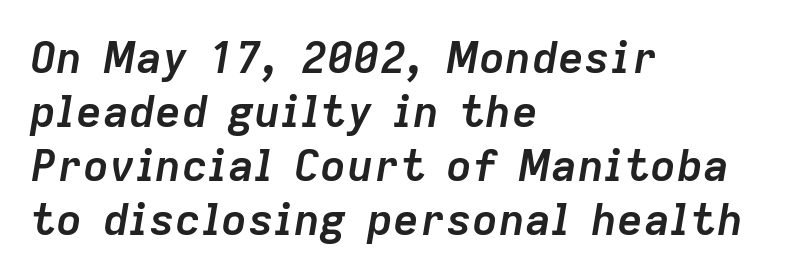
Q: Is the text bold? A: Yes.
Q: Is the text italic (slanted)? A: Yes, it leans right by about 9 degrees.
Q: Is the text underlined? A: No.
Q: How is the paragraph aligned? A: Left-aligned.
Q: Is the spacing between letters normal or unusually wide? A: Normal.
Q: Width (condensed, normal, or wide)? A: Normal.
Q: Stroke contrast? A: Low.
Q: x-height? A: Medium.
Q: Monospaced? A: No.
